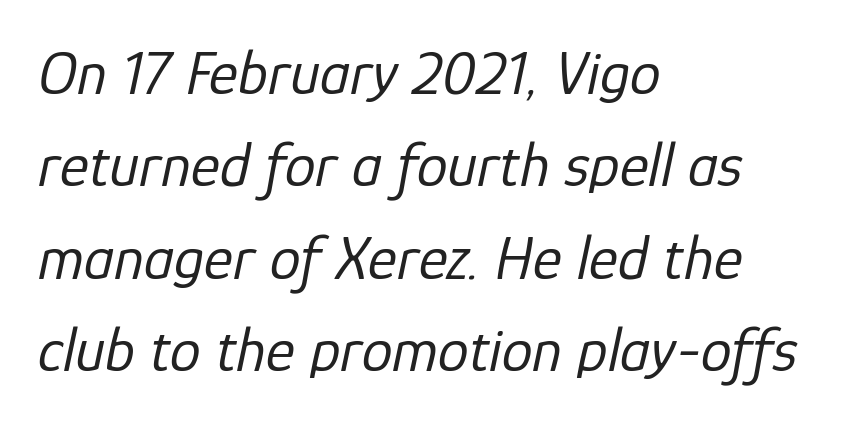
{"italic": "yes", "lean": "right", "slant_degrees": 12, "bold": "no", "weight": "regular", "width": "normal", "stroke_contrast": "low", "x_height": "medium", "monospaced": "no", "underline": "no", "align": "left", "line_spacing": "normal", "line_spacing_ratio": 1.49, "letter_spacing": "normal", "letter_spacing_em": 0.0, "glyph_px": 62}
